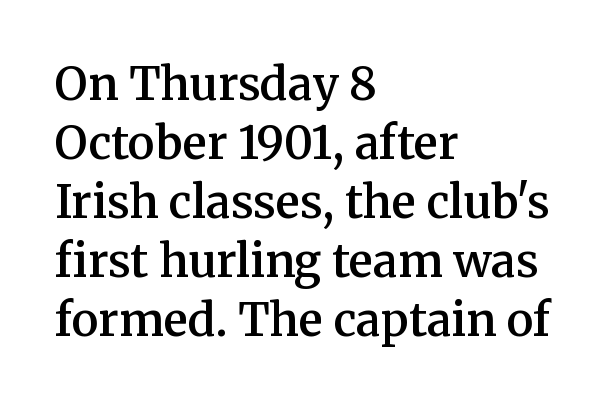
These words are printed semibold, heavier than regular yet not bold. Compared with typical body copy, the letter spacing here is the same. Posture: vertical. Does the leading feel generous? No, just average. Font category for this specimen: serif.
